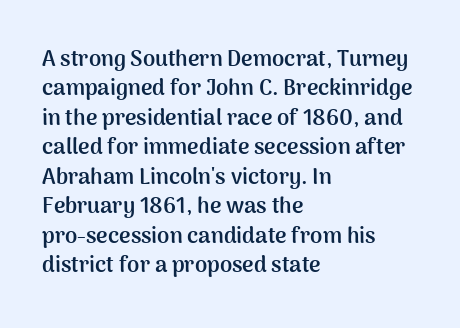
{"italic": "no", "bold": "yes", "underline": "no", "align": "left", "line_spacing": "normal", "line_spacing_ratio": 1.34, "letter_spacing": "normal", "letter_spacing_em": 0.0, "glyph_px": 22}
